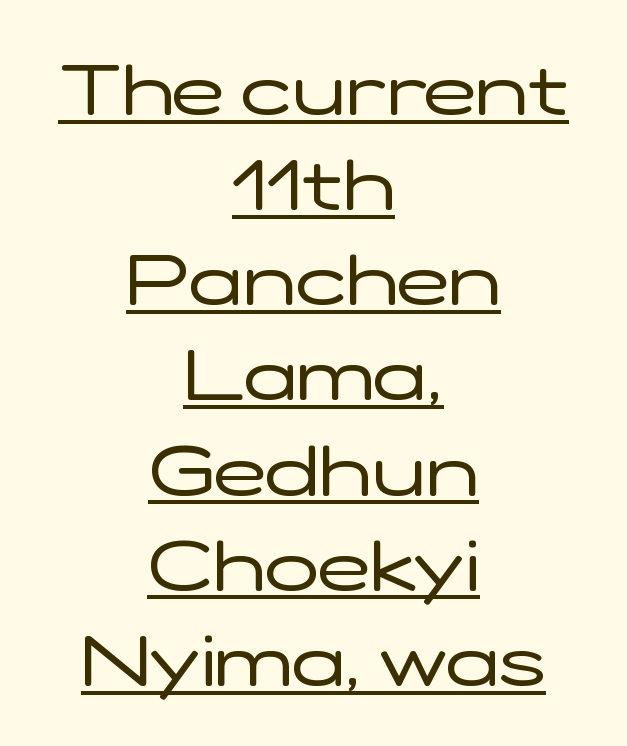
{"serif": "no", "italic": "no", "bold": "no", "weight": "regular", "width": "wide", "stroke_contrast": "low", "x_height": "medium", "monospaced": "no", "underline": "yes", "align": "center", "line_spacing": "normal", "line_spacing_ratio": 1.34, "letter_spacing": "normal", "letter_spacing_em": 0.0, "glyph_px": 71}
